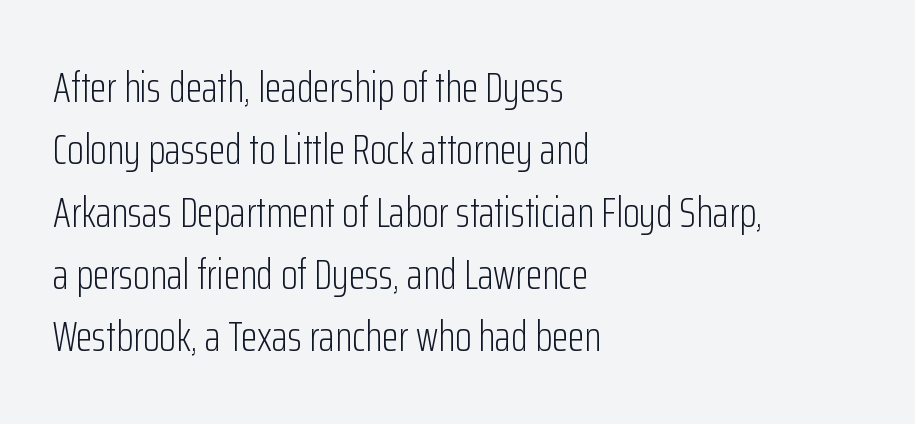
{"serif": "no", "italic": "no", "bold": "no", "weight": "light", "width": "condensed", "stroke_contrast": "low", "x_height": "medium", "monospaced": "no", "underline": "no", "align": "left", "line_spacing": "normal", "line_spacing_ratio": 1.45, "letter_spacing": "normal", "letter_spacing_em": 0.0, "glyph_px": 43}
